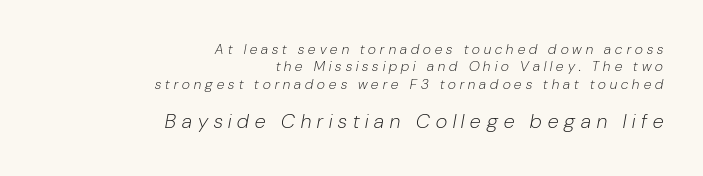
The image shows 20 px text type, italic (leaning right); set right-aligned, normal line spacing (1.25x), unusually wide letter spacing (+0.3 em), not underlined; the second (bottom) block is 1.43x larger.
